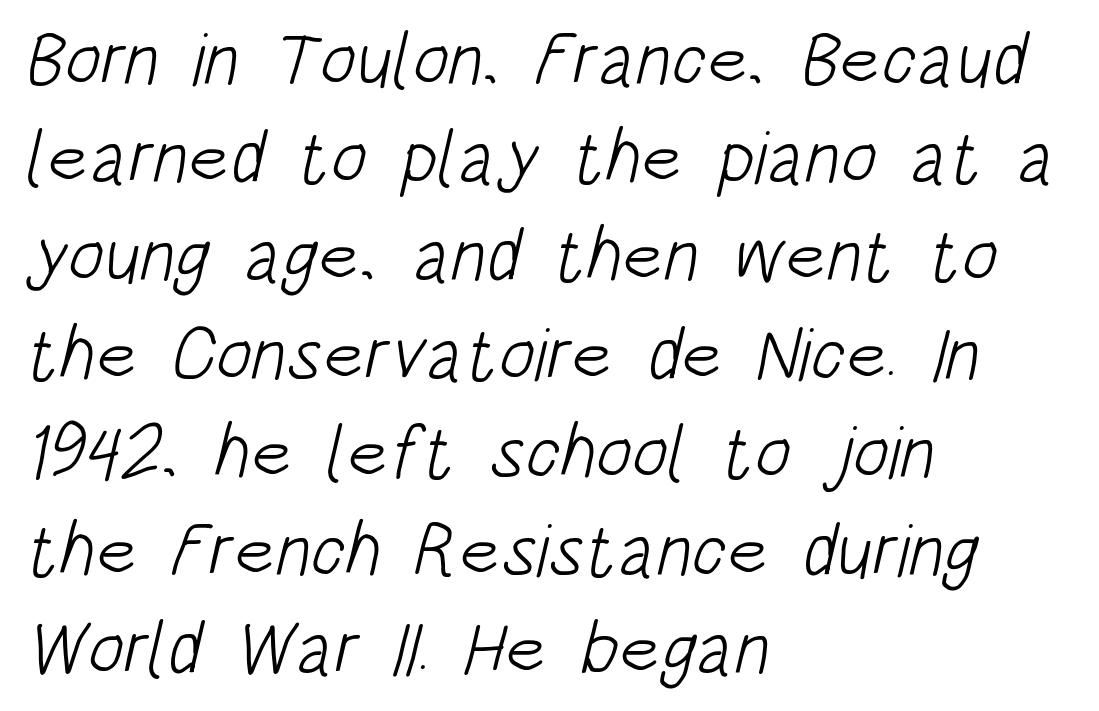
{"serif": "no", "bold": "no", "weight": "light", "width": "condensed", "stroke_contrast": "low", "x_height": "large", "monospaced": "no", "underline": "no", "align": "left", "line_spacing": "normal", "line_spacing_ratio": 1.31, "letter_spacing": "normal", "letter_spacing_em": 0.0, "glyph_px": 75}
